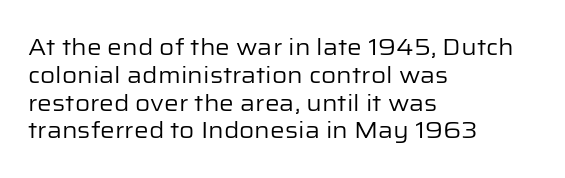
{"italic": "no", "bold": "no", "underline": "no", "align": "left", "line_spacing_ratio": 1.21, "letter_spacing": "normal", "letter_spacing_em": 0.0, "glyph_px": 23}
